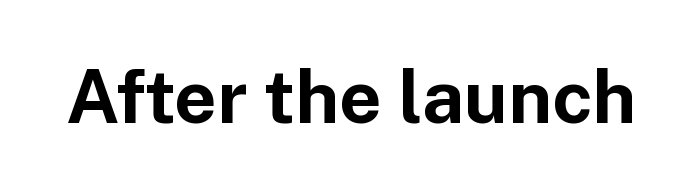
Q: Is the text bold? A: Yes.
Q: Is the text italic (slanted)? A: No, it is upright.
Q: Is the typeface a serif or a sans-serif typeface? A: Sans-serif.
Q: Is the text underlined? A: No.
Q: Is the spacing between letters normal or unusually wide? A: Normal.
Q: Width (condensed, normal, or wide)? A: Normal.
Q: Stroke contrast? A: Low.
Q: x-height? A: Medium.
Q: Monospaced? A: No.
